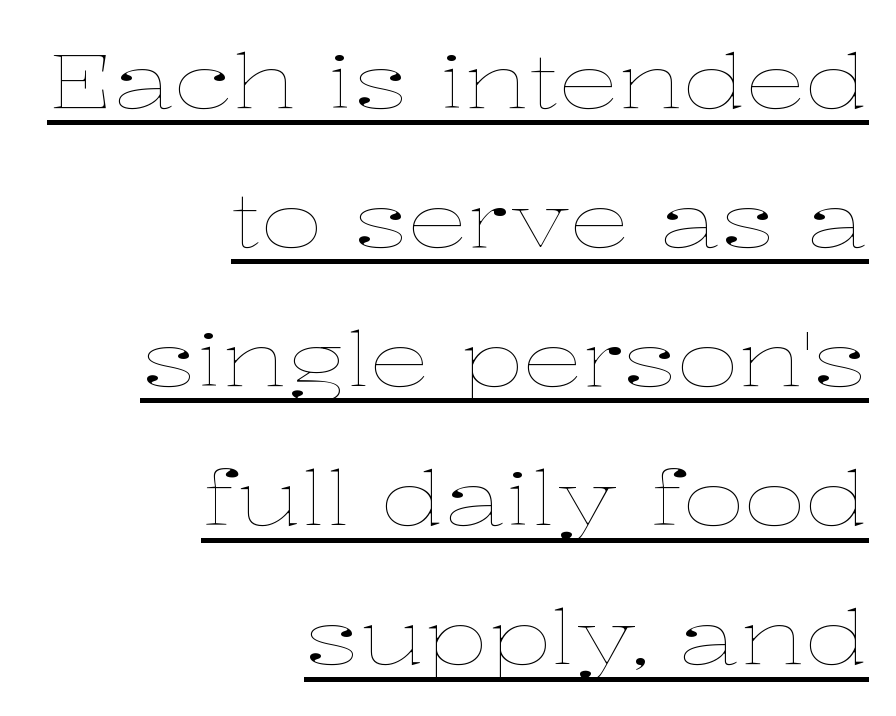
Is the letter spacing exaggerated? No — it looks like the ordinary default. The rag falls on the left side of this text block. These characters rest on top of a visible drawn line. Think of a printed novel: that variable character pitch is what you see here.
